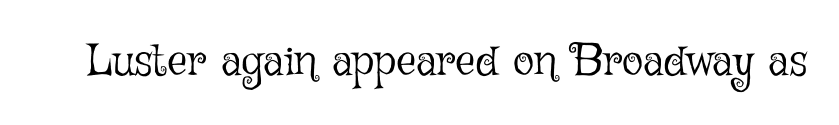
The image shows 44 px light type, upright; set normal letter spacing, not underlined; low stroke contrast and a medium x-height.
